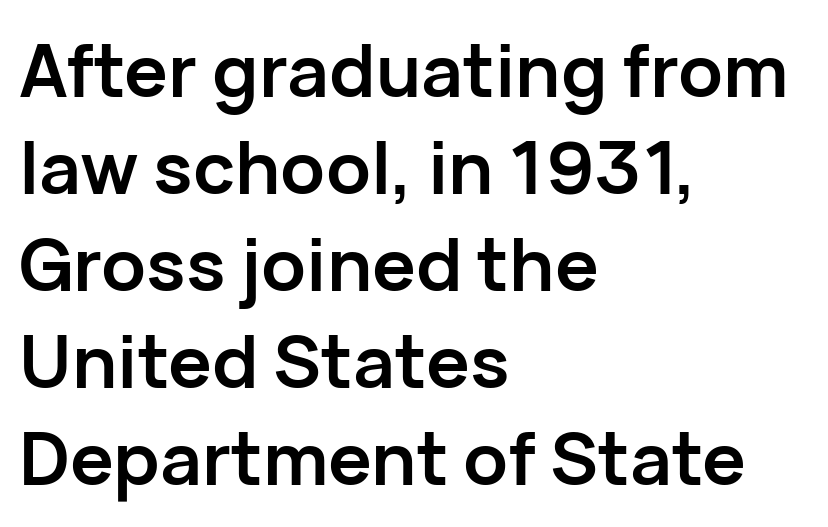
In terms of posture, this sample is upright. The rendering uses natural spacing where letterforms have individual widths. If you measured baseline to baseline, you'd find a middling distance. Each word holds together tightly as a unit, with standard inter-letter gaps. Note: no serifs on the glyphs.
